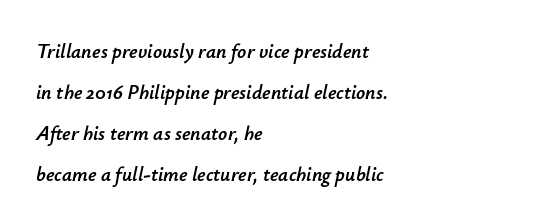
The image shows 20 px text type, italic (leaning right); set left-aligned, loose line spacing (2.05x), normal letter spacing, not underlined.
